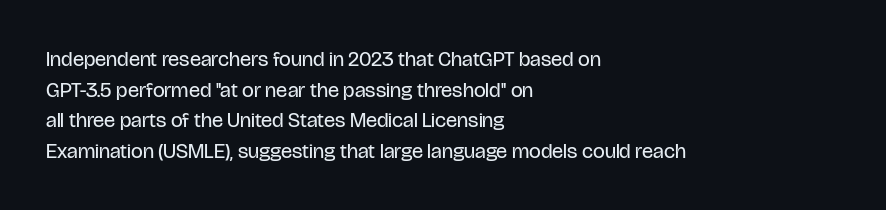
The image shows 21 px text type, upright; set left-aligned, normal line spacing (1.46x), normal letter spacing, not underlined.
